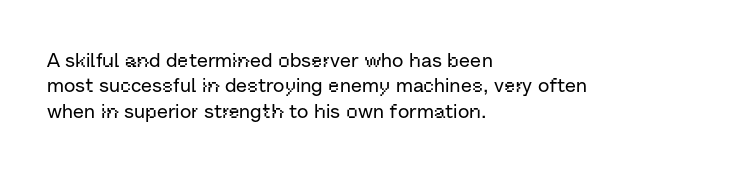
The image shows 20 px text type, upright; set left-aligned, normal line spacing (1.27x), normal letter spacing, not underlined.
